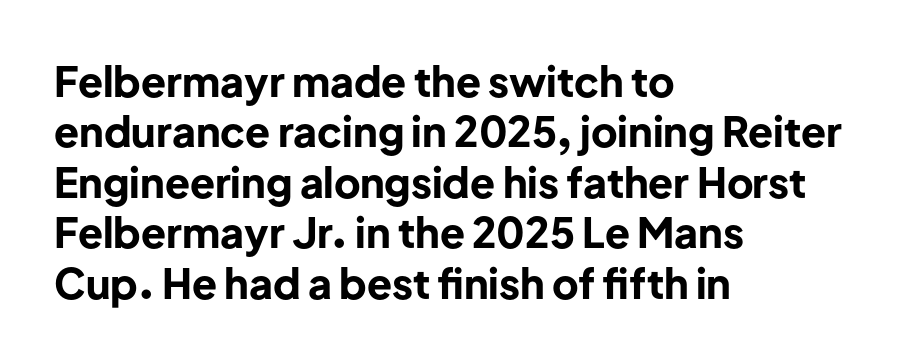
The image shows 41 px bold sans-serif type, upright; set left-aligned, line spacing 1.23x, normal letter spacing, not underlined; low stroke contrast and a medium x-height.
